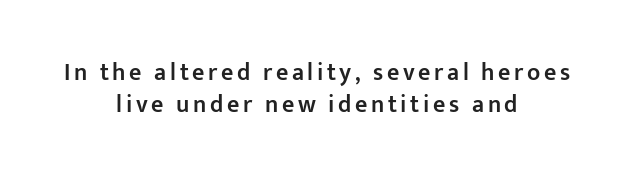
The image shows 24 px text type, upright; set centered, normal line spacing (1.33x), not underlined.
